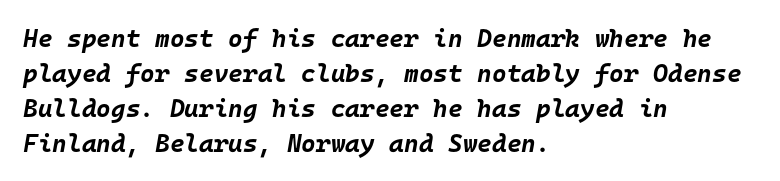
{"italic": "yes", "lean": "right", "slant_degrees": 10, "bold": "yes", "underline": "no", "align": "left", "line_spacing": "normal", "line_spacing_ratio": 1.4, "letter_spacing": "normal", "letter_spacing_em": 0.0, "glyph_px": 25}
